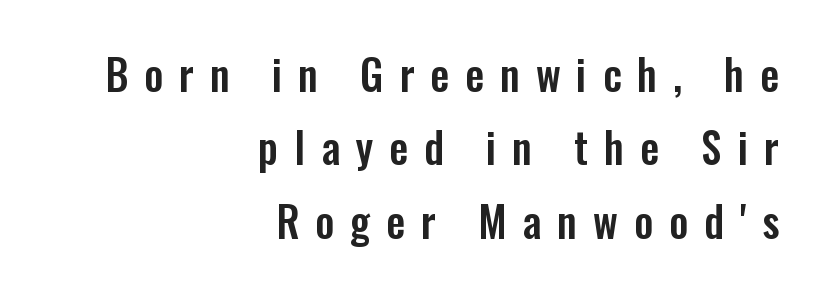
{"serif": "no", "italic": "no", "width": "condensed", "stroke_contrast": "low", "x_height": "medium", "monospaced": "no", "underline": "no", "align": "right", "line_spacing_ratio": 1.75, "letter_spacing": "wide", "letter_spacing_em": 0.38, "glyph_px": 42}
